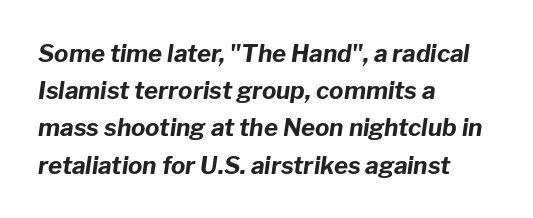
{"italic": "yes", "lean": "right", "slant_degrees": 8, "bold": "yes", "underline": "no", "align": "left", "line_spacing": "normal", "line_spacing_ratio": 1.55, "letter_spacing": "normal", "letter_spacing_em": 0.0, "glyph_px": 24}
